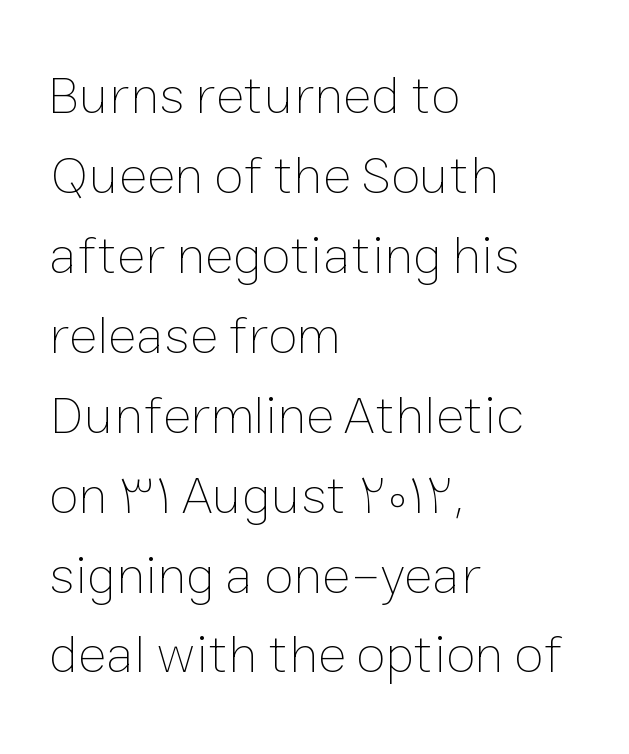
Every stem runs plumb, perpendicular to the baseline. Regular leading. Note the varied advance widths — an 'i' is clearly narrower than an 'm'. The strokes are not fattened; the text isn't bold. Is the block centered? No — it sits flush against the left margin. Just letters on the line, the space beneath them empty.
